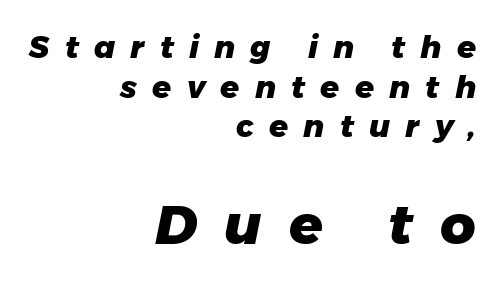
{"italic": "yes", "lean": "right", "slant_degrees": 11, "bold": "yes", "weight": "heavy", "width": "normal", "stroke_contrast": "low", "x_height": "medium", "monospaced": "no", "underline": "no", "align": "right", "line_spacing": "normal", "line_spacing_ratio": 1.28, "letter_spacing": "wide", "letter_spacing_em": 0.49, "larger_block": "second", "size_ratio": 1.77, "glyph_px": 55}
